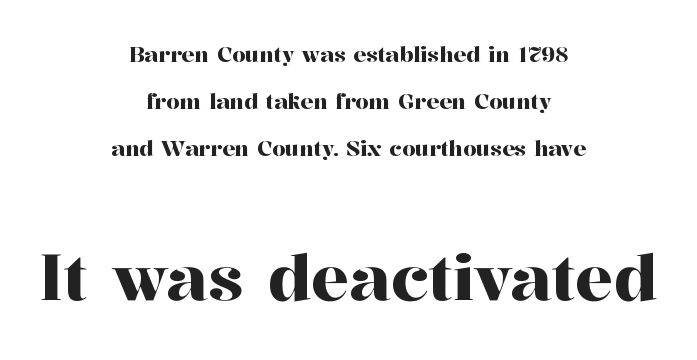
The image shows 64 px serif type, upright; set centered, loose line spacing (2.25x), normal letter spacing, not underlined; the second (bottom) block is 3.05x larger; high stroke contrast and a medium x-height.
